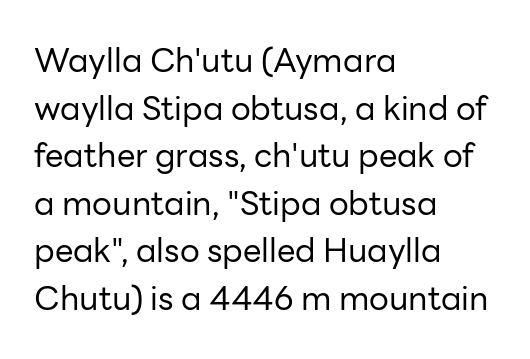
The image shows 33 px regular-weight sans-serif type, upright; set left-aligned, normal line spacing (1.44x), normal letter spacing, not underlined; low stroke contrast and a medium x-height.
